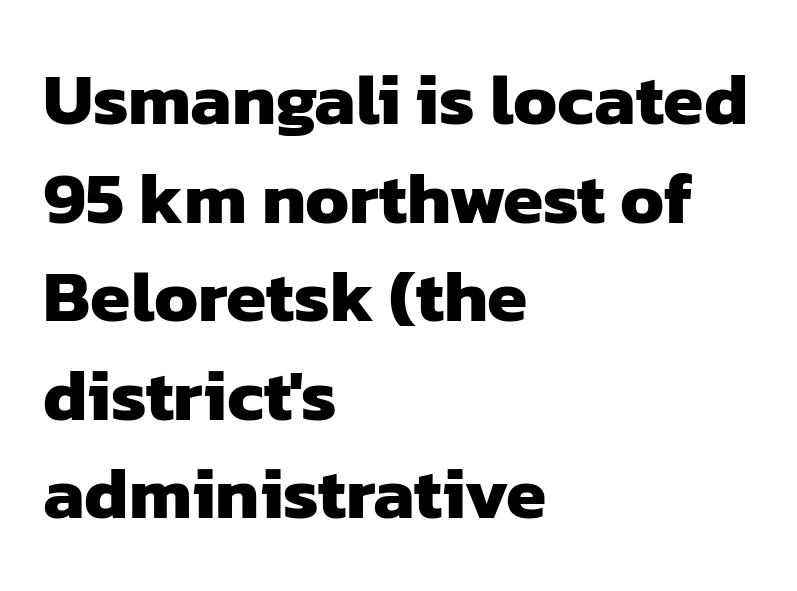
Spacing verdict: proportional, widths tailored to each character. Honestly, there is no underline to notice here at all. Typographically, this falls in the sans-serif category. The strokes are fattened all the way to bold.
